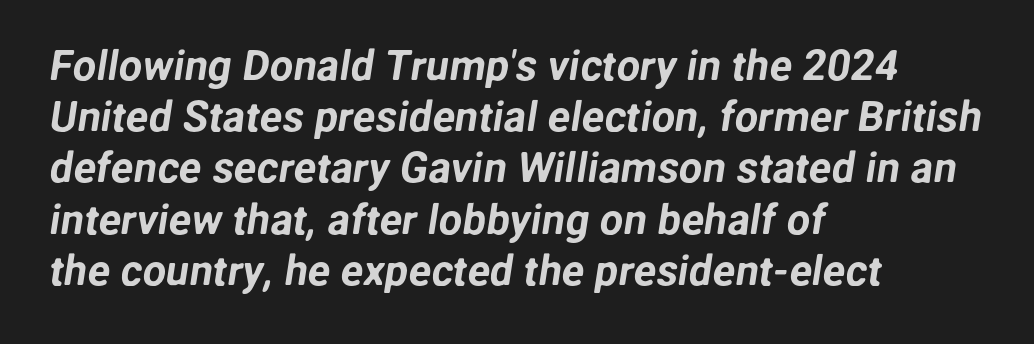
The zone under the glyphs is completely vacant. Does the copy run flush right? No — it runs flush left. This sample uses plain, unmodified letter spacing. This sample has the flowing, uneven cadence of proportional lettering.
